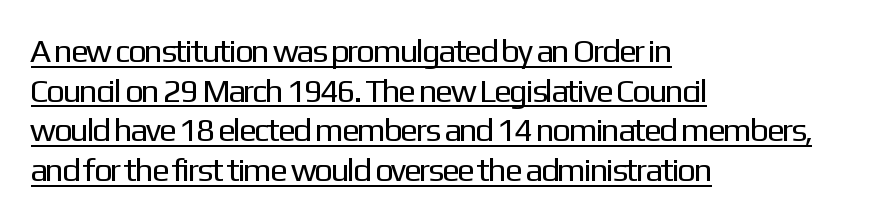
Quick note: not italic, upright. The paragraph has a hard left edge and a soft right edge. Underline: present. The passage shown is typed in a proportional face where columns would drift. The letters sit at their default tracking, neither squeezed nor spread. This reads as an unemphasized weight, regular at the heaviest.
